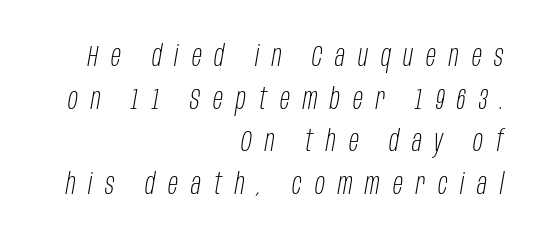
The tracking jumps out immediately: characters are airy and widely separated. The strip under each line holds only bare page. The face looks like a standard text weight, possibly lighter. The text carries the slant typical of an italic or oblique font. Each letter keeps its own natural width here, so spacing adapts to shape.
